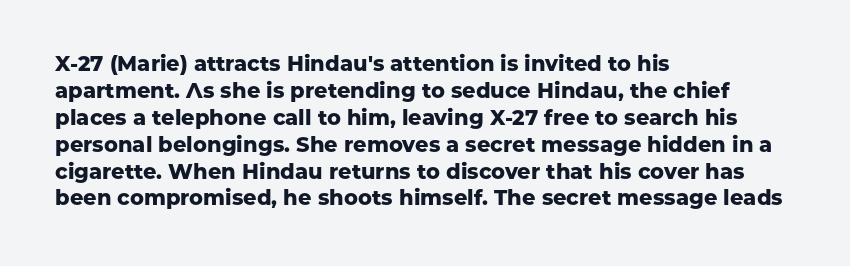
The image shows 21 px bold type, upright; set left-aligned, normal line spacing (1.28x), normal letter spacing, not underlined.
